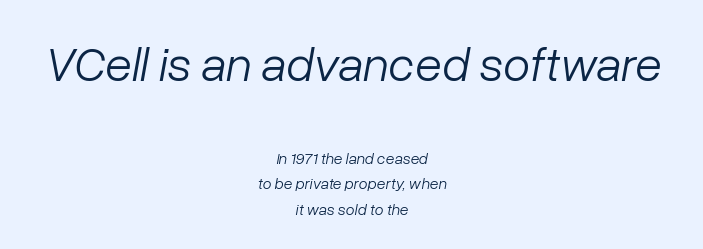
The image shows 49 px light type, italic (leaning right); set centered, normal line spacing (1.6x), normal letter spacing, not underlined; the first (top) block is 3.06x larger; low stroke contrast and a medium x-height.
